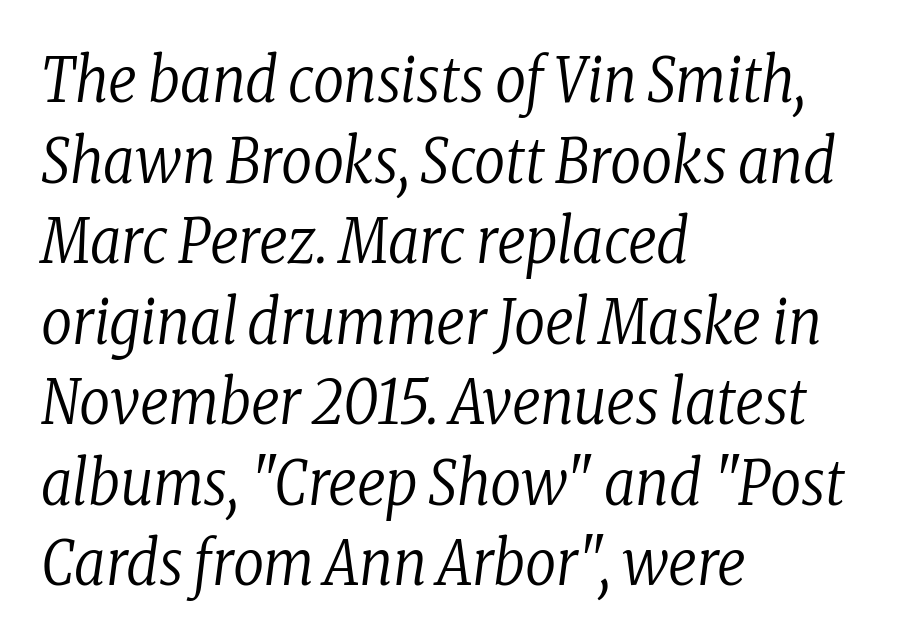
Leading matches the norm, producing a regular column. Compared with a centered layout, this one pins lines to the left instead. Slanted lettering throughout. This is not heavy type; no bold has been used. The face used here is seriffed, in the tradition of book romans. The letters sit at their default tracking, neither squeezed nor spread.
